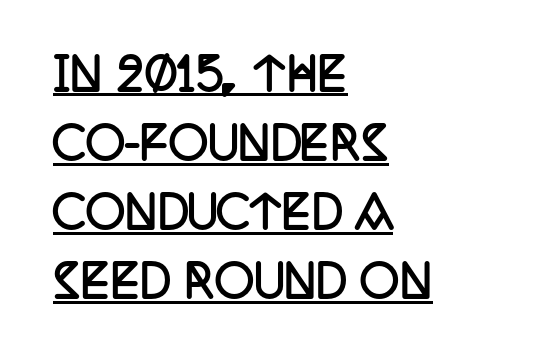
Each line starts at the same left margin while the right side varies. A typesetter would call this proportional, since set widths differ per character. The rendered words wear a rule along their underside. Students, observe: this is what conventionally led text looks like. Tracking value appears to be zero — textbook default spacing.
